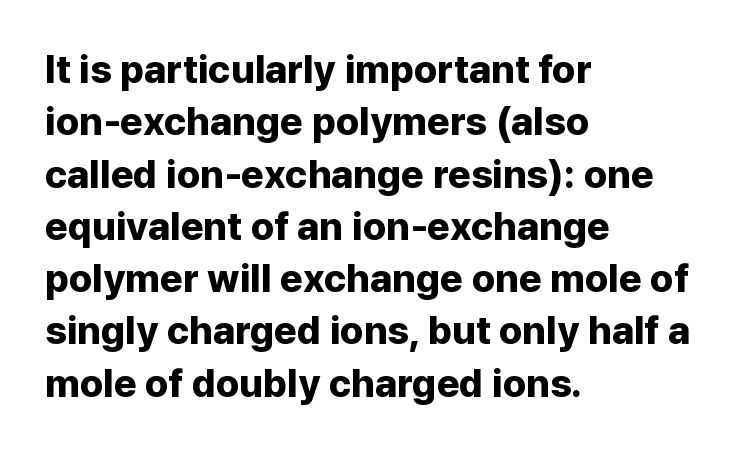
Q: Is the text bold? A: Yes.
Q: Is the text italic (slanted)? A: No, it is upright.
Q: Is the typeface a serif or a sans-serif typeface? A: Sans-serif.
Q: Is the text underlined? A: No.
Q: How is the paragraph aligned? A: Left-aligned.
Q: Is the spacing between letters normal or unusually wide? A: Normal.
Q: Is the spacing between lines tight, normal or loose? A: Normal.
Q: Width (condensed, normal, or wide)? A: Normal.
Q: Stroke contrast? A: Low.
Q: x-height? A: Medium.
Q: Monospaced? A: No.
